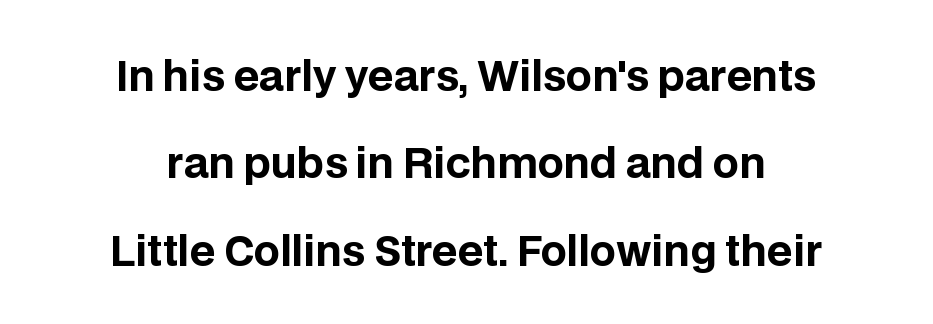
The image shows 41 px bold sans-serif type, upright; set centered, loose line spacing (2.13x), normal letter spacing, not underlined; low stroke contrast and a large x-height.
